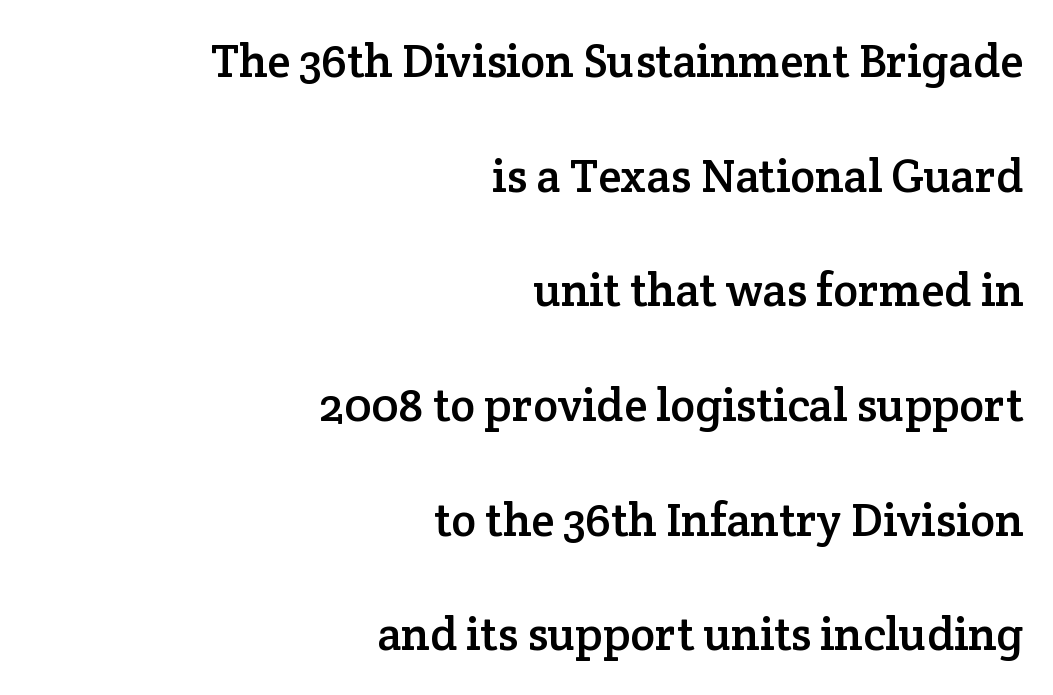
{"serif": "yes", "italic": "no", "width": "normal", "stroke_contrast": "low", "x_height": "medium", "monospaced": "no", "underline": "no", "align": "right", "line_spacing": "loose", "line_spacing_ratio": 2.44, "letter_spacing": "normal", "letter_spacing_em": 0.0, "glyph_px": 47}
